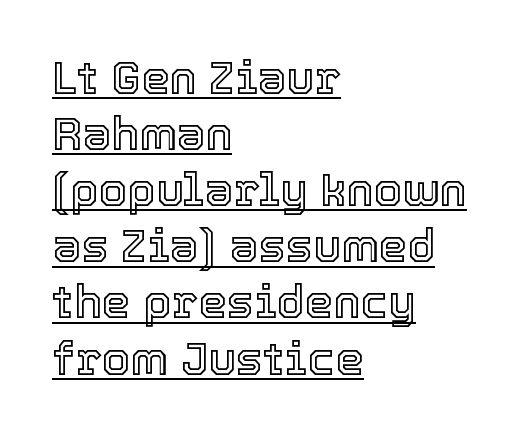
The image shows 46 px text type, upright; set left-aligned, line spacing 1.22x, normal letter spacing, underlined; a medium x-height.
